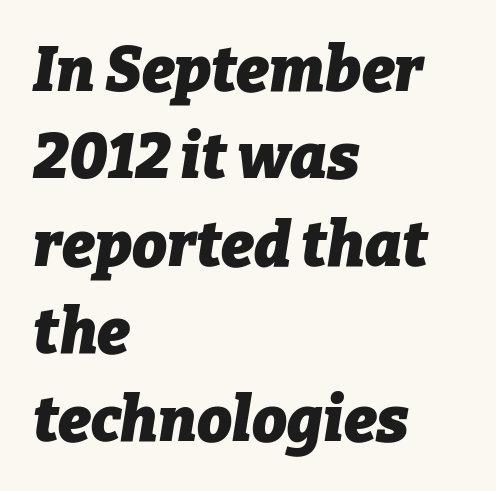
{"italic": "yes", "lean": "right", "slant_degrees": 9, "bold": "yes", "weight": "heavy", "width": "normal", "stroke_contrast": "low", "x_height": "medium", "monospaced": "no", "underline": "no", "align": "left", "line_spacing": "normal", "line_spacing_ratio": 1.41, "letter_spacing": "normal", "letter_spacing_em": 0.0, "glyph_px": 62}
